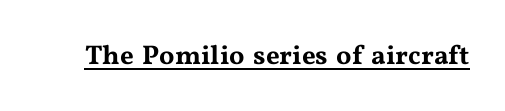
In terms of letterspacing, this is plain default setting. Ascenders rise straight up at ninety degrees. Underline: present.
